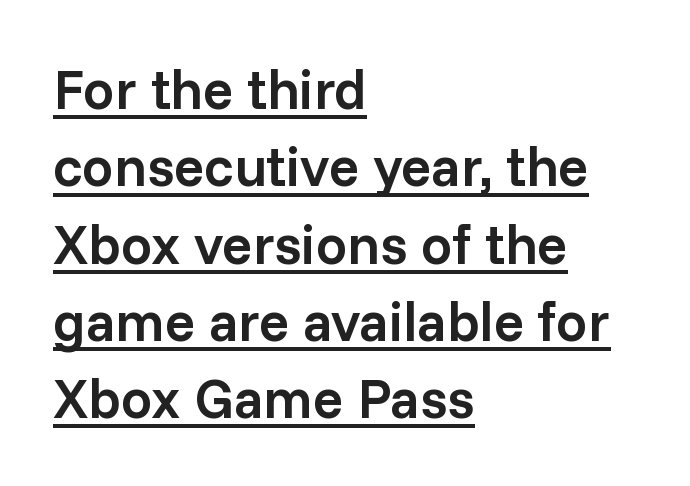
The gaps between neighbouring characters are ordinary and unremarkable. This sample has the flowing, uneven cadence of proportional lettering. Baseline-to-baseline distance is the conventional proportion of letter height. The face used here appears with an underline applied. Caption: semibold face, moderately heavy strokes. If you drew a line through each stem, it would be perfectly vertical.
